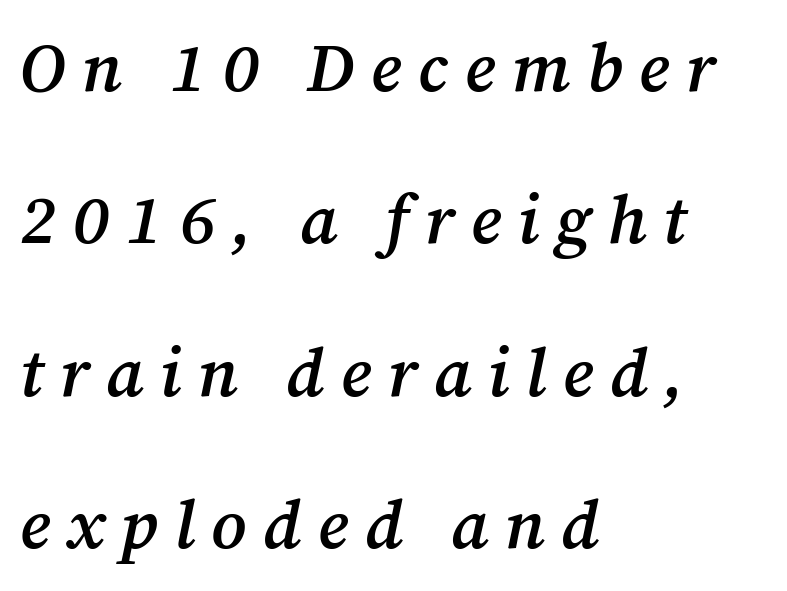
Yep, that's italic — everything's leaning. I'd describe the lettering as semibold — firm but not a full bold. These lines are rendered in a variable-pitch font. You could fit nearly another row in the gap between these rows.
